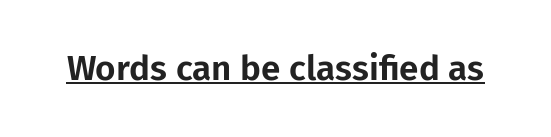
Examine the stroke ends and you'll find no serifs. Notice how the stems are strictly vertical — no italics here. You could not count columns in this text — the font is proportionally spaced. Observe the ordinary spacing: letters are neighbours, not strangers. The specimen includes a rule beneath the text block's lines.
